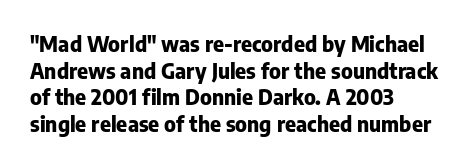
Q: Is the text bold? A: Yes.
Q: Is the text italic (slanted)? A: No, it is upright.
Q: Is the text underlined? A: No.
Q: How is the paragraph aligned? A: Left-aligned.
Q: Is the spacing between letters normal or unusually wide? A: Normal.
Q: Is the spacing between lines tight, normal or loose? A: Normal.
